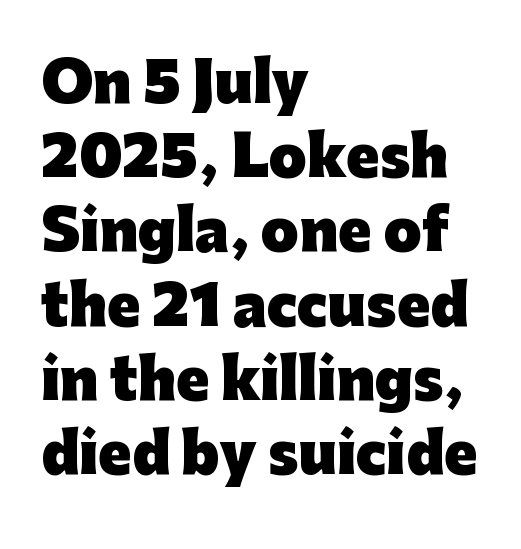
The image shows 55 px heavy sans-serif type, upright; set left-aligned, normal line spacing (1.35x), normal letter spacing, not underlined; low stroke contrast and a medium x-height.
